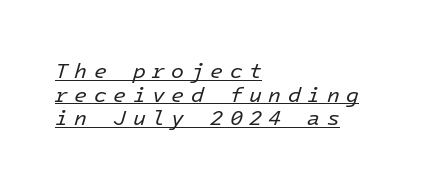
Short and long lines alike share a common starting point at left. Tracking here is generous; glyphs stand well apart from one another. The face looks like a standard text weight, possibly lighter. Whoever set this chose condensed vertical rhythm over breathing room. What decoration does the sample have? An underline. Yep, that's italic — everything's leaning.
